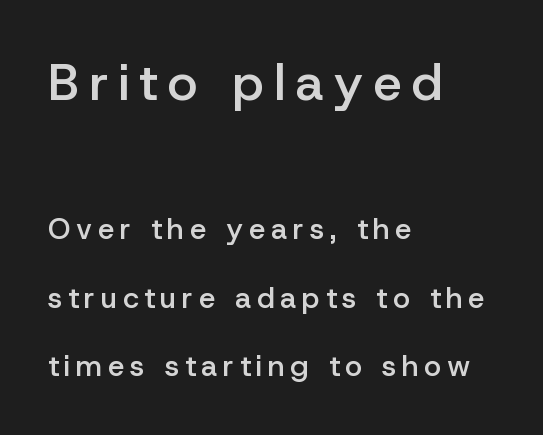
The image shows 51 px semibold sans-serif type, upright; set left-aligned, loose line spacing (2.36x), unusually wide letter spacing (+0.2 em), not underlined; the first (top) block is 1.76x larger; low stroke contrast and a medium x-height.
